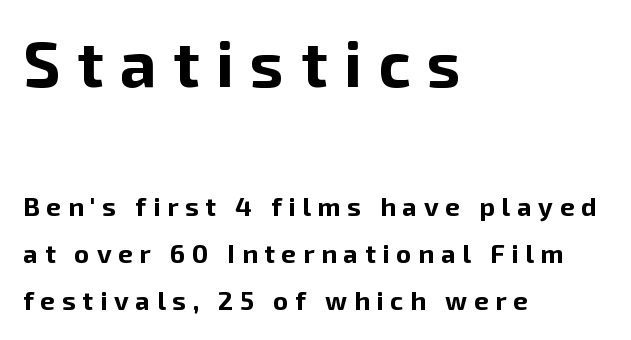
The image shows 64 px bold sans-serif type, upright; set left-aligned, line spacing 1.81x, unusually wide letter spacing (+0.26 em), not underlined; the first (top) block is 2.46x larger; low stroke contrast and a medium x-height.
